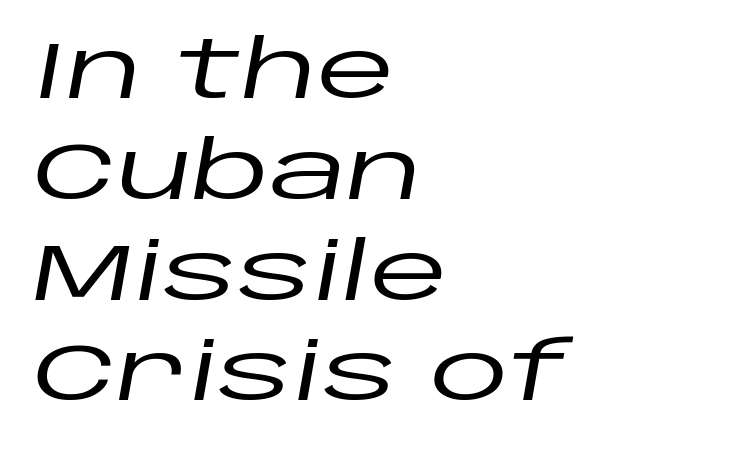
Q: Is the text italic (slanted)? A: Yes, it leans right by about 10 degrees.
Q: Is the text underlined? A: No.
Q: How is the paragraph aligned? A: Left-aligned.
Q: Is the spacing between letters normal or unusually wide? A: Normal.
Q: Is the spacing between lines tight, normal or loose? A: Normal.
Q: Width (condensed, normal, or wide)? A: Wide.
Q: Stroke contrast? A: Low.
Q: x-height? A: Large.
Q: Monospaced? A: No.
